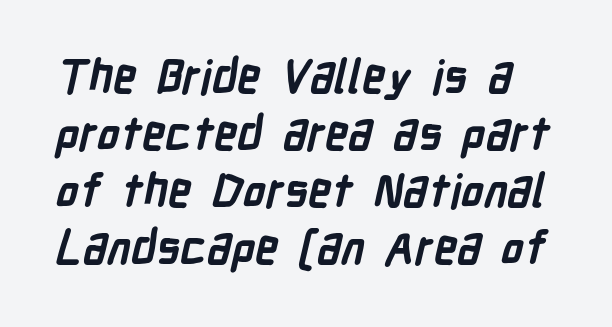
The image shows 46 px semibold, condensed sans-serif type; set line spacing 1.24x, normal letter spacing, not underlined; low stroke contrast and a medium x-height.
